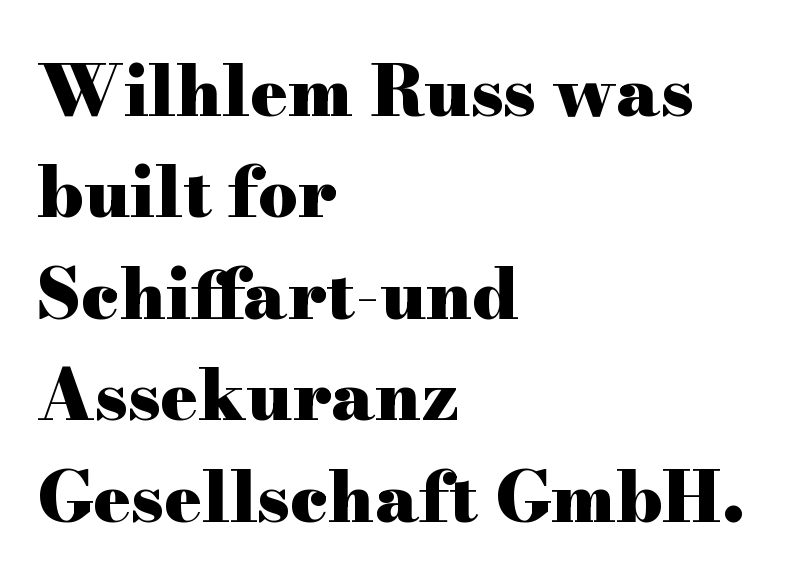
A typesetter would mark this as roman, not italic. The face used here is proportionally spaced, like ordinary book or web type. Layout note: lines flush left. A normal amount of white space separates one row of letters from the next.
